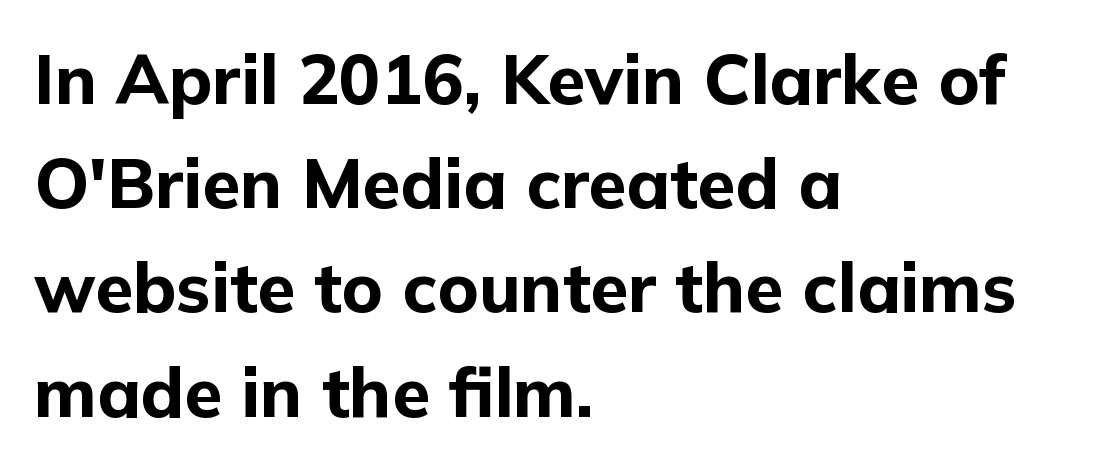
Are there feet on the stems? There aren't — it's a sans. No extra tracking has been applied to these lines. Do the characters align in a grid? No, the font is proportional. The paragraph has a hard left edge and a soft right edge. Beneath every word, the page is bare.
